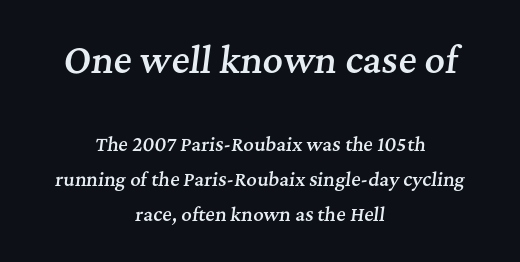
{"serif": "yes", "italic": "yes", "lean": "right", "slant_degrees": 7, "bold": "semi", "weight": "semibold", "width": "normal", "stroke_contrast": "medium", "x_height": "medium", "monospaced": "no", "underline": "no", "align": "center", "line_spacing": "loose", "line_spacing_ratio": 1.95, "letter_spacing": "normal", "letter_spacing_em": 0.0, "larger_block": "first", "size_ratio": 1.94, "glyph_px": 35}
